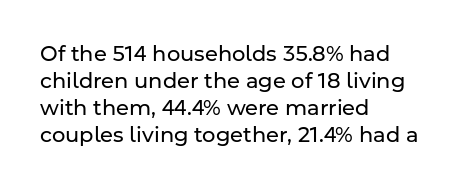
{"italic": "no", "bold": "no", "underline": "no", "align": "left", "line_spacing": "normal", "line_spacing_ratio": 1.29, "letter_spacing": "normal", "letter_spacing_em": 0.0, "glyph_px": 21}
